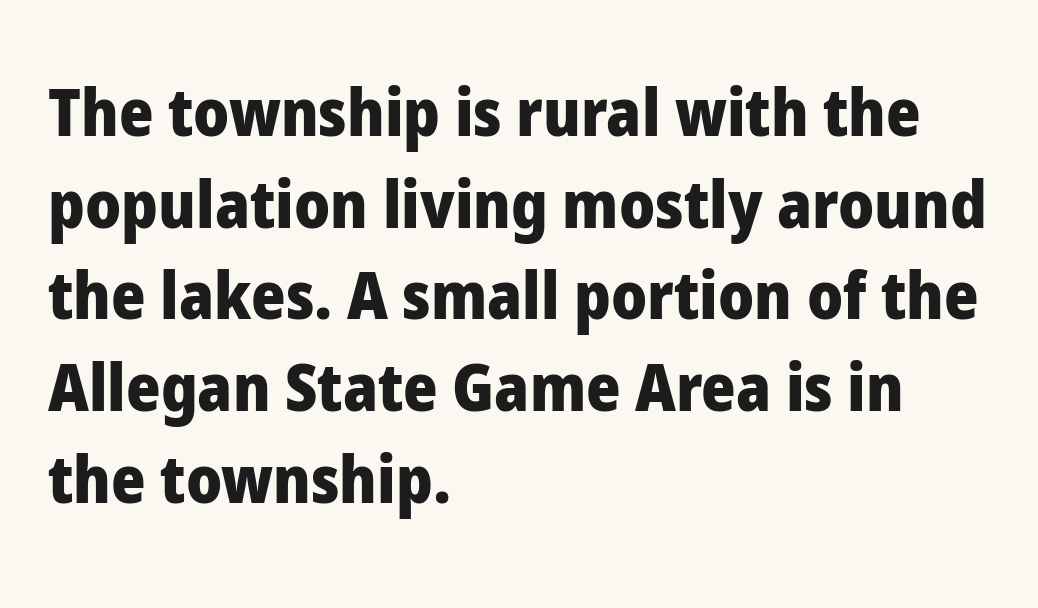
The characters display no serif detailing; their extremities are plain. Do the characters align in a grid? No, the font is proportional. Do the letters lean? They stand straight. The rendering anchors every line to the left-hand side.
